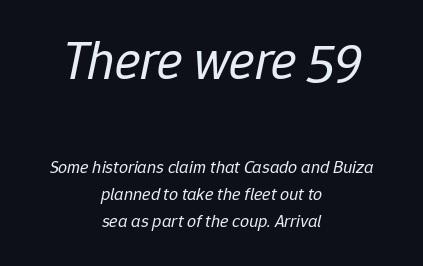
A typesetter would call this proportional, since set widths differ per character. The face looks like a standard text weight, possibly lighter. Note: larger setting up top, smaller setting below. Words appear dense and cohesive because spacing is normal. In terms of posture, this sample is oblique. Does the copy run flush right? No — it is centered line by line.
